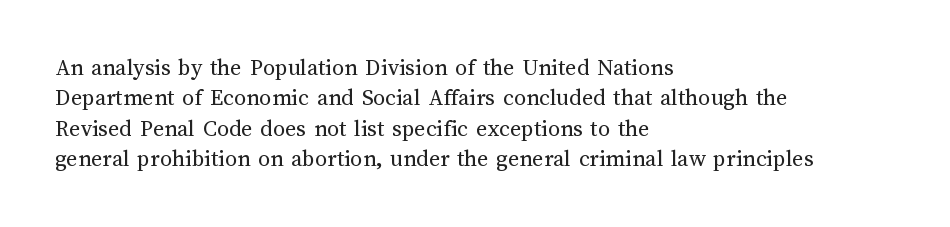
{"italic": "no", "bold": "no", "underline": "no", "align": "left", "line_spacing": "normal", "line_spacing_ratio": 1.27, "letter_spacing": "normal", "letter_spacing_em": 0.0, "glyph_px": 24}
